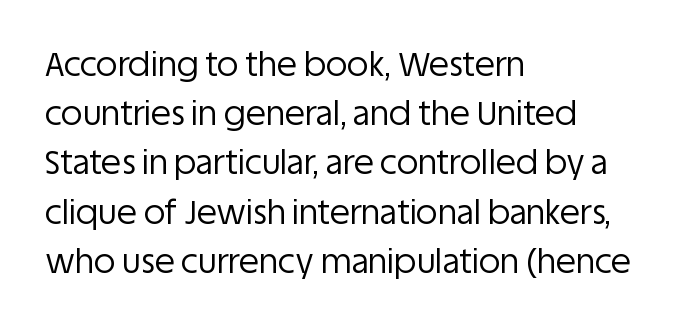
The image shows 33 px regular-weight sans-serif type, upright; set left-aligned, normal line spacing (1.49x), normal letter spacing, not underlined; low stroke contrast and a large x-height.
